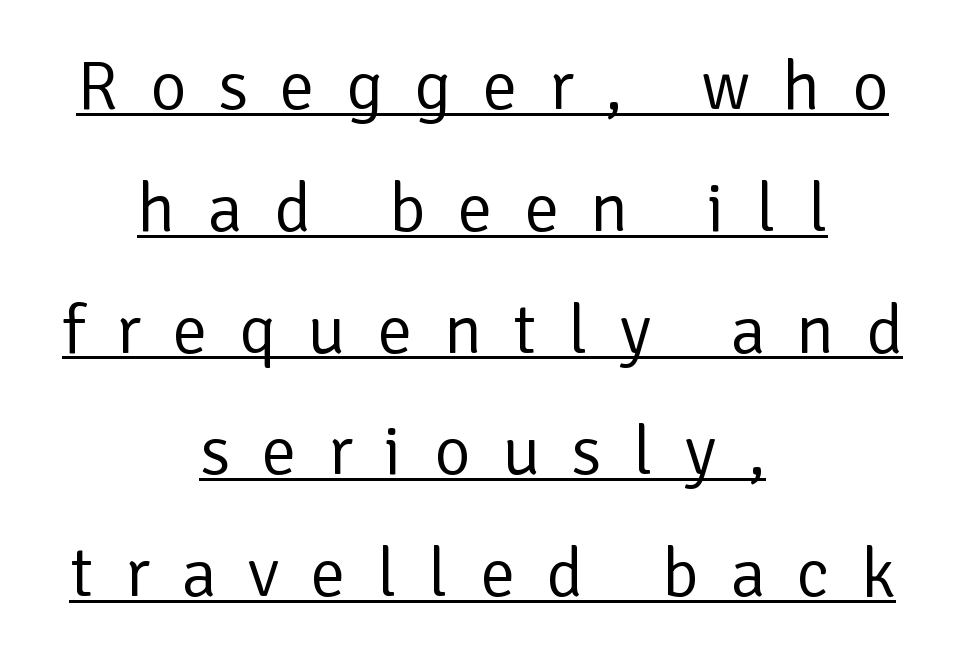
{"serif": "no", "italic": "no", "bold": "no", "weight": "regular", "width": "normal", "stroke_contrast": "low", "x_height": "medium", "monospaced": "no", "underline": "yes", "align": "center", "line_spacing_ratio": 1.74, "letter_spacing": "wide", "letter_spacing_em": 0.45, "glyph_px": 70}
